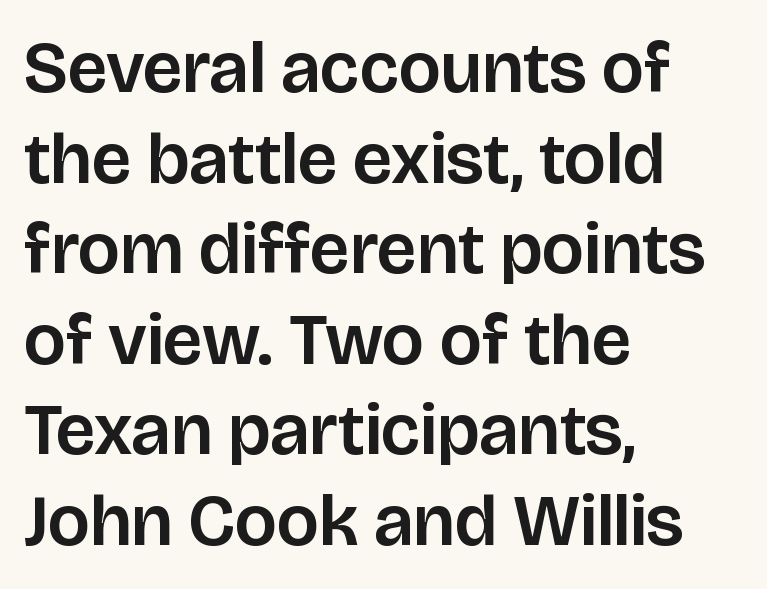
Q: Is the text italic (slanted)? A: No, it is upright.
Q: Is the typeface a serif or a sans-serif typeface? A: Sans-serif.
Q: Is the text underlined? A: No.
Q: How is the paragraph aligned? A: Left-aligned.
Q: Is the spacing between letters normal or unusually wide? A: Normal.
Q: Width (condensed, normal, or wide)? A: Normal.
Q: Stroke contrast? A: Low.
Q: x-height? A: Large.
Q: Monospaced? A: No.
